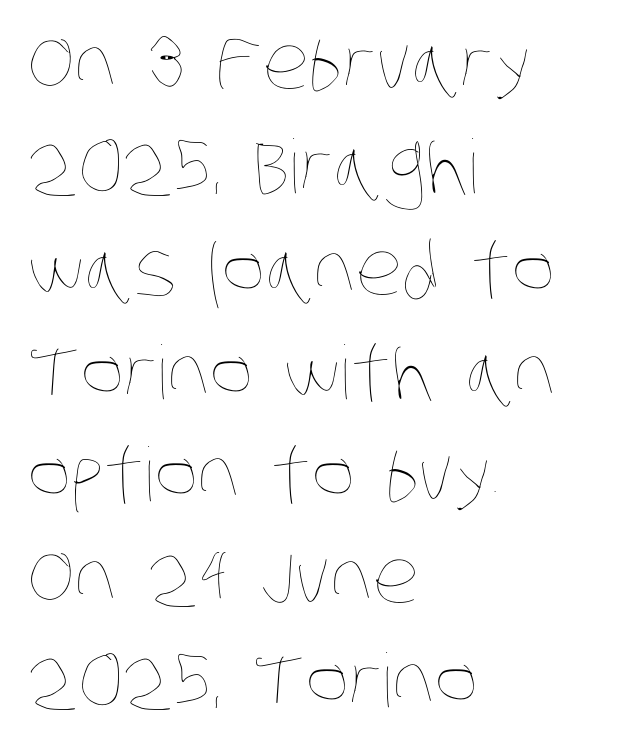
The gaps between neighbouring characters are ordinary and unremarkable. Casual observation: everything's shoved over to the left. Letters have the restrained weight of plain body copy at most. Successive baselines arrive at the customary interval.
